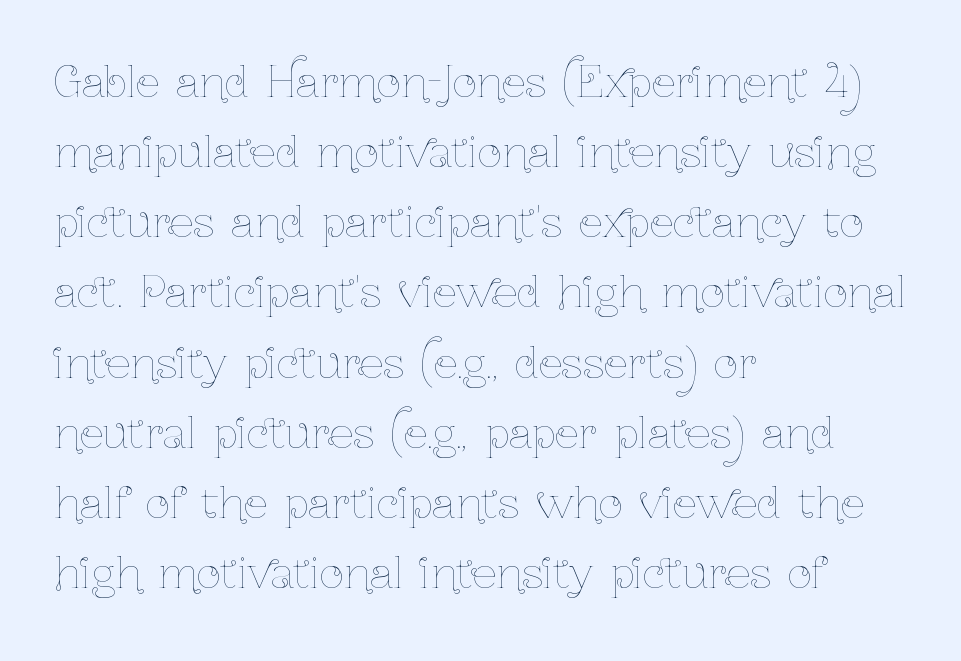
Lines of text with bare space underneath. The face used here is proportionally spaced, like ordinary book or web type. The strokes are not fattened; the text isn't bold. The letters sit at their default tracking, neither squeezed nor spread. Italic: no, the glyphs are upright roman.
